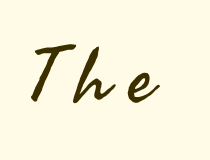
Q: Is the text bold? A: No.
Q: Is the text italic (slanted)? A: Yes.
Q: Is the typeface a serif or a sans-serif typeface? A: Sans-serif.
Q: Is the text underlined? A: No.
Q: Is the spacing between letters normal or unusually wide? A: Unusually wide.
Q: Width (condensed, normal, or wide)? A: Normal.
Q: Stroke contrast? A: Medium.
Q: x-height? A: Small.
Q: Monospaced? A: No.
